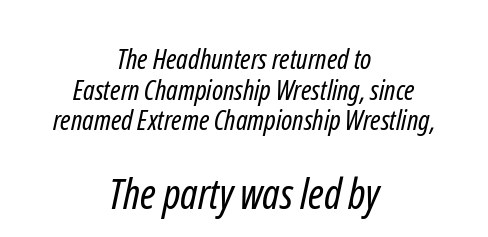
The image shows 42 px regular-weight, condensed sans-serif type; set centered, tight line spacing (1.09x), normal letter spacing, not underlined; the second (bottom) block is 1.5x larger; low stroke contrast and a medium x-height.
